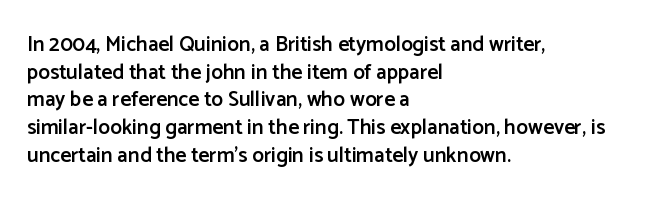
Q: Is the text bold? A: Semi-bold.
Q: Is the text italic (slanted)? A: No, it is upright.
Q: Is the text underlined? A: No.
Q: How is the paragraph aligned? A: Left-aligned.
Q: Is the spacing between letters normal or unusually wide? A: Normal.
Q: Is the spacing between lines tight, normal or loose? A: Normal.
